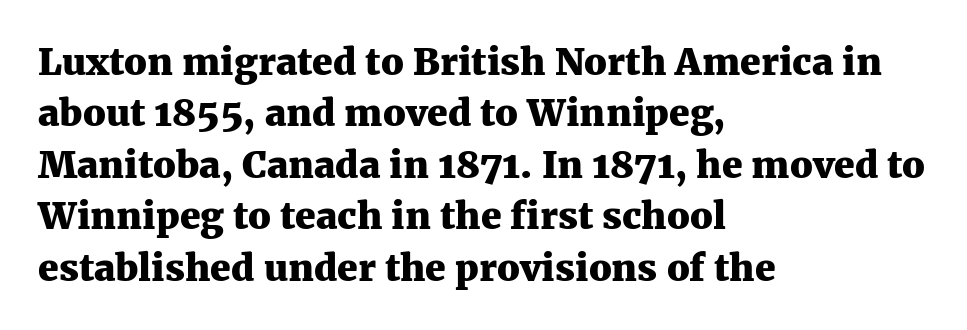
Q: Is the text bold? A: Yes.
Q: Is the text italic (slanted)? A: No, it is upright.
Q: Is the typeface a serif or a sans-serif typeface? A: Serif.
Q: Is the text underlined? A: No.
Q: How is the paragraph aligned? A: Left-aligned.
Q: Is the spacing between letters normal or unusually wide? A: Normal.
Q: Is the spacing between lines tight, normal or loose? A: Normal.
Q: Width (condensed, normal, or wide)? A: Normal.
Q: Stroke contrast? A: Medium.
Q: x-height? A: Medium.
Q: Monospaced? A: No.
